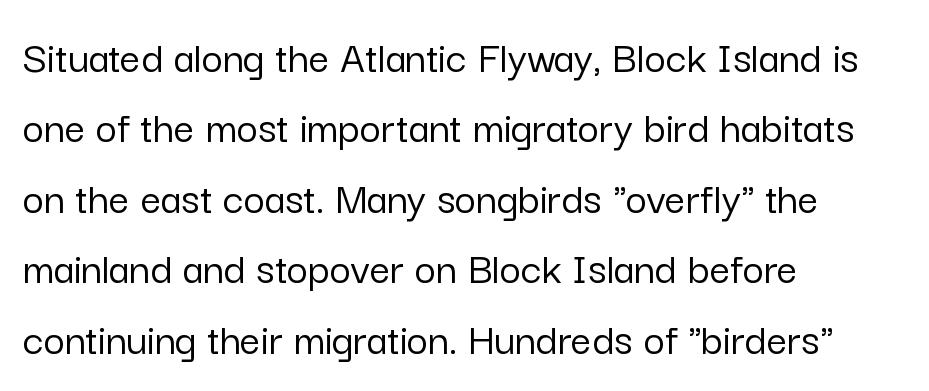
Q: Is the text italic (slanted)? A: No, it is upright.
Q: Is the typeface a serif or a sans-serif typeface? A: Sans-serif.
Q: Is the text underlined? A: No.
Q: How is the paragraph aligned? A: Left-aligned.
Q: Is the spacing between letters normal or unusually wide? A: Normal.
Q: Is the spacing between lines tight, normal or loose? A: Normal.
Q: Width (condensed, normal, or wide)? A: Normal.
Q: Stroke contrast? A: Low.
Q: x-height? A: Medium.
Q: Monospaced? A: No.
